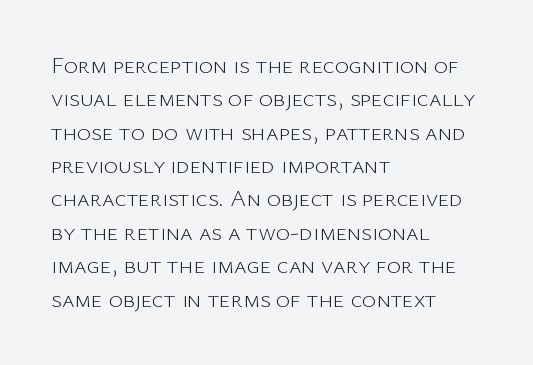
{"italic": "no", "bold": "no", "underline": "no", "align": "left", "line_spacing": "normal", "line_spacing_ratio": 1.39, "letter_spacing": "normal", "letter_spacing_em": 0.0, "glyph_px": 24}
